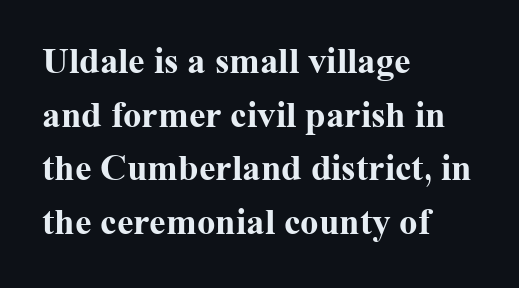
Q: Is the text bold? A: Yes.
Q: Is the text italic (slanted)? A: No, it is upright.
Q: Is the typeface a serif or a sans-serif typeface? A: Serif.
Q: Is the text underlined? A: No.
Q: How is the paragraph aligned? A: Left-aligned.
Q: Is the spacing between letters normal or unusually wide? A: Normal.
Q: Is the spacing between lines tight, normal or loose? A: Normal.
Q: Width (condensed, normal, or wide)? A: Normal.
Q: Stroke contrast? A: Medium.
Q: x-height? A: Medium.
Q: Monospaced? A: No.
